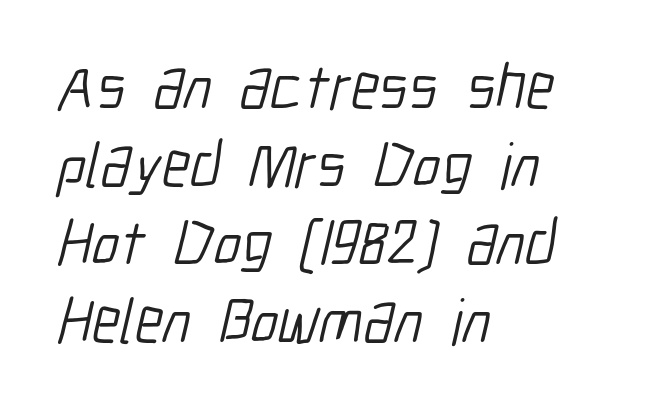
{"serif": "no", "bold": "no", "weight": "light", "width": "condensed", "stroke_contrast": "low", "x_height": "medium", "monospaced": "no", "underline": "no", "align": "left", "line_spacing_ratio": 1.22, "letter_spacing": "normal", "letter_spacing_em": 0.0, "glyph_px": 64}
